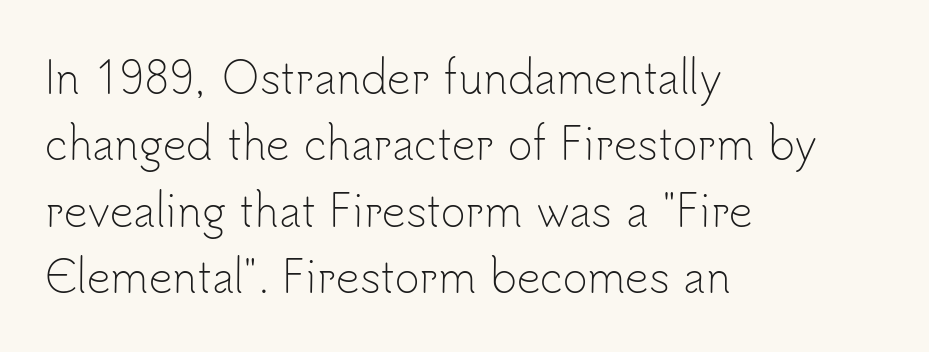
The image shows 42 px light sans-serif type, upright; set left-aligned, normal line spacing (1.58x), normal letter spacing, not underlined; low stroke contrast and a small x-height.
